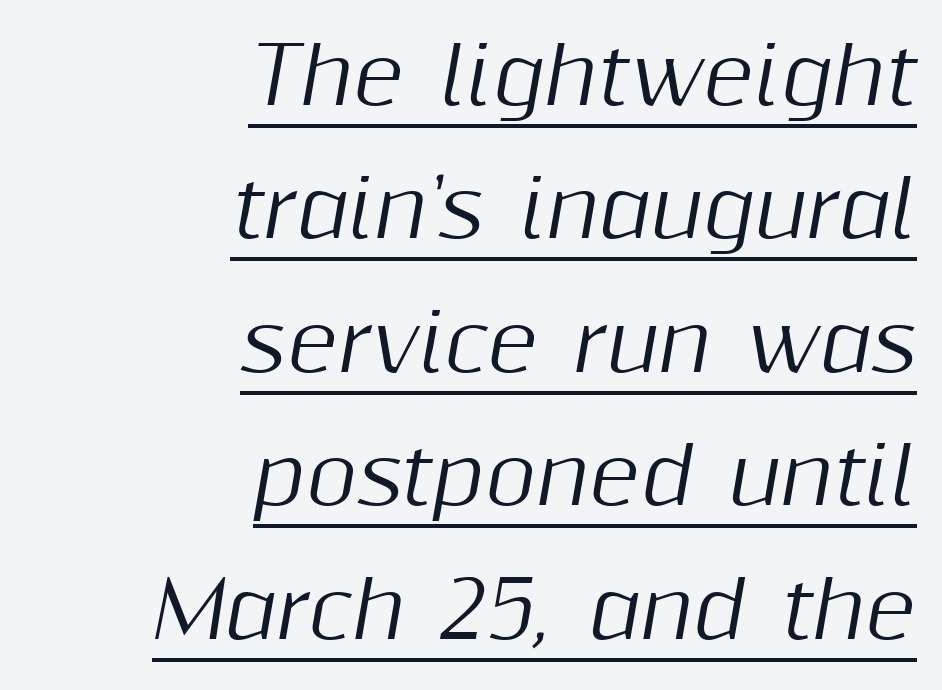
Compared with a flush-left layout, this one pins lines to the opposite, right side. Default kerning and tracking; the words read as compact shapes. Do the characters align in a grid? No, the font is proportional. This sample uses an oblique cut, with every glyph tilted off the vertical.
